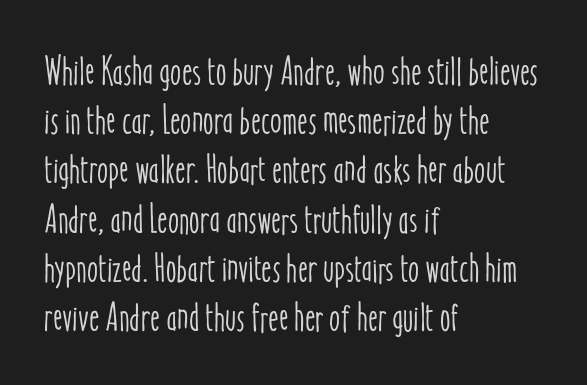
The gaps between neighbouring characters are ordinary and unremarkable. In CSS terms this would be text-align: left. The type sits square on the baseline with zero lean. Clear beneath every line of the passage. This sample has the flowing, uneven cadence of proportional lettering.
